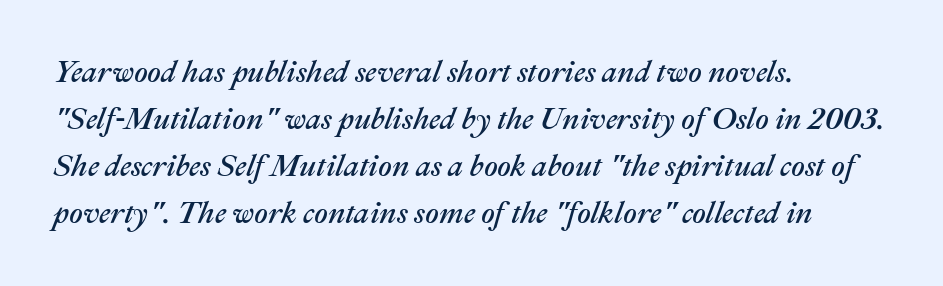
{"italic": "yes", "lean": "right", "slant_degrees": 22, "width": "normal", "stroke_contrast": "medium", "x_height": "medium", "monospaced": "no", "underline": "no", "align": "left", "line_spacing": "normal", "line_spacing_ratio": 1.57, "letter_spacing": "normal", "letter_spacing_em": 0.0, "glyph_px": 30}
